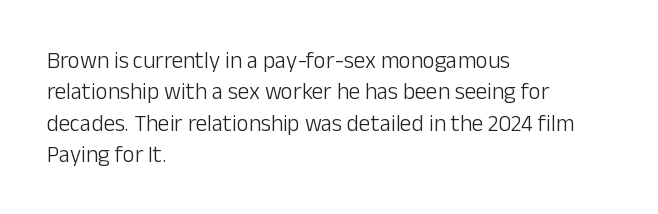
{"italic": "no", "bold": "no", "underline": "no", "align": "left", "line_spacing": "normal", "line_spacing_ratio": 1.36, "letter_spacing": "normal", "letter_spacing_em": 0.0, "glyph_px": 23}
